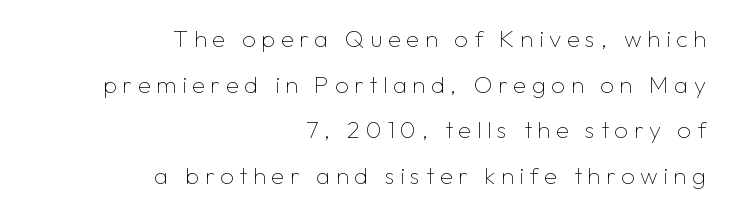
The image shows 24 px text type, upright; set right-aligned, loose line spacing (1.9x), unusually wide letter spacing (+0.23 em), not underlined.
